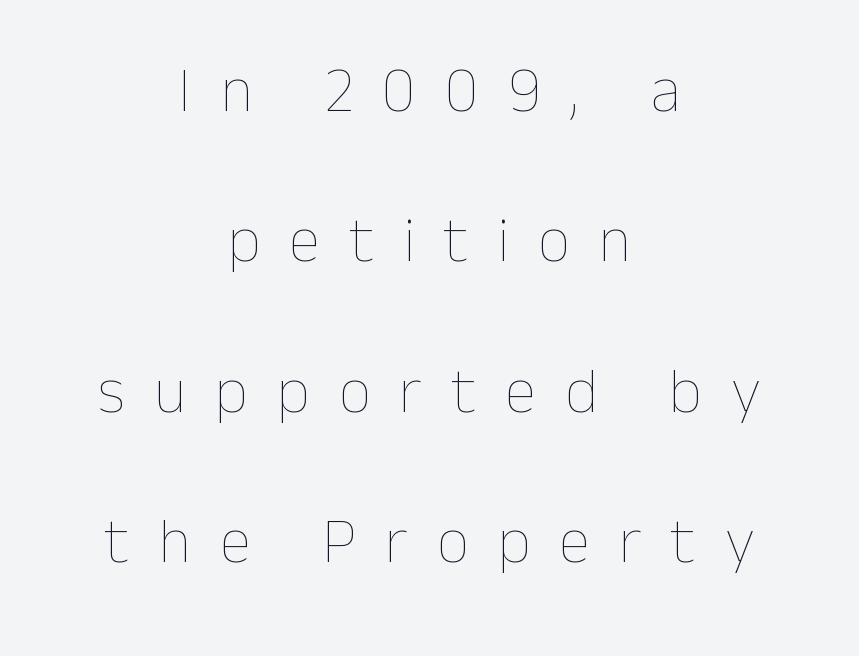
Q: Is the text bold? A: No.
Q: Is the text italic (slanted)? A: No, it is upright.
Q: Is the text underlined? A: No.
Q: How is the paragraph aligned? A: Centered.
Q: Is the spacing between letters normal or unusually wide? A: Unusually wide.
Q: Is the spacing between lines tight, normal or loose? A: Loose.
Q: Width (condensed, normal, or wide)? A: Normal.
Q: Stroke contrast? A: Low.
Q: x-height? A: Medium.
Q: Monospaced? A: No.
